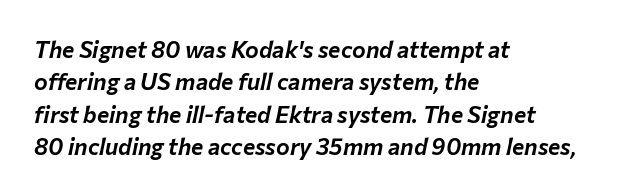
Q: Is the text italic (slanted)? A: Yes, it leans right by about 12 degrees.
Q: Is the text underlined? A: No.
Q: How is the paragraph aligned? A: Left-aligned.
Q: Is the spacing between letters normal or unusually wide? A: Normal.
Q: Is the spacing between lines tight, normal or loose? A: Normal.
